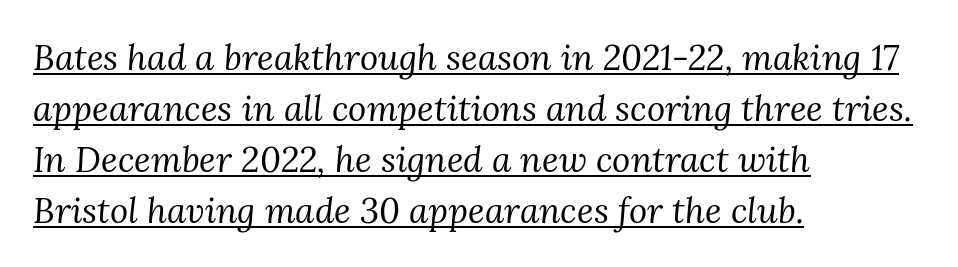
Serifs: yes, visible at the terminals of the letterforms. Beneath each row of characters lies a ruled line. Tall strokes in this sample are angled rather than plumb. The rendering uses natural spacing where letterforms have individual widths.
